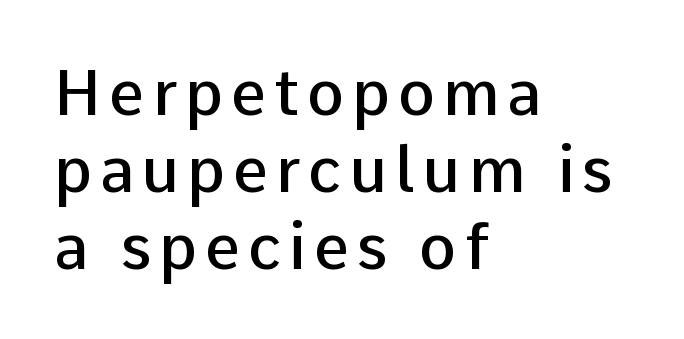
Q: Is the text bold? A: Semi-bold.
Q: Is the text italic (slanted)? A: No, it is upright.
Q: Is the typeface a serif or a sans-serif typeface? A: Sans-serif.
Q: Is the text underlined? A: No.
Q: How is the paragraph aligned? A: Left-aligned.
Q: Width (condensed, normal, or wide)? A: Normal.
Q: Stroke contrast? A: Low.
Q: x-height? A: Medium.
Q: Monospaced? A: No.
